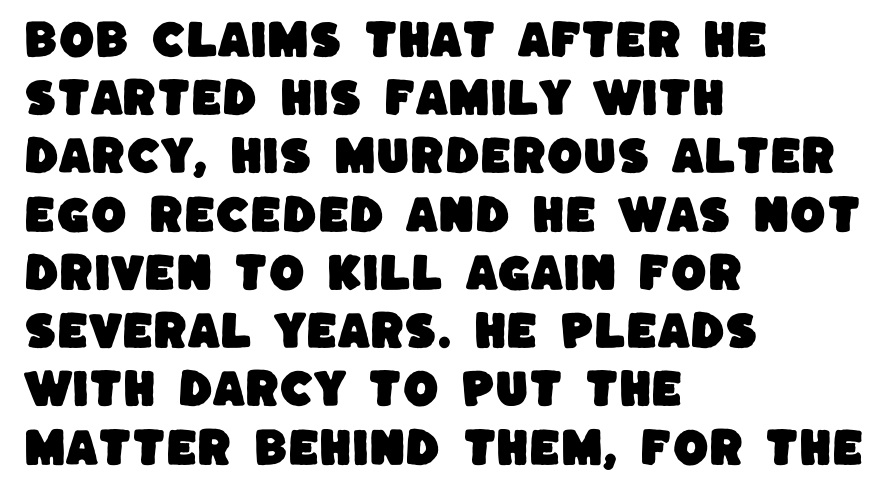
The image shows 41 px sans-serif type; set left-aligned, normal line spacing (1.42x), normal letter spacing, not underlined; low stroke contrast and a large x-height.
